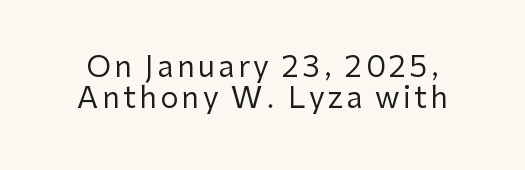
The image shows 29 px regular-weight sans-serif type, upright; set centered, tight line spacing (1.07x), not underlined; low stroke contrast and a medium x-height.
